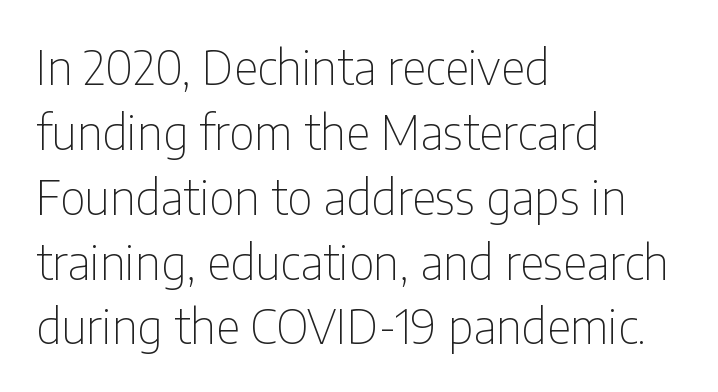
The image shows 47 px thin, condensed sans-serif type, upright; set left-aligned, normal line spacing (1.38x), normal letter spacing, not underlined; low stroke contrast and a medium x-height.
